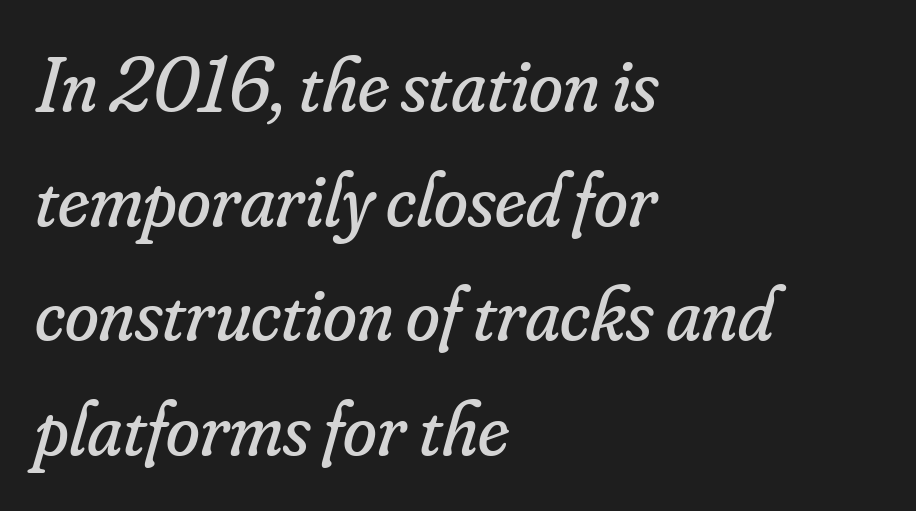
Q: Is the text bold? A: No.
Q: Is the text italic (slanted)? A: Yes, it leans right by about 16 degrees.
Q: Is the typeface a serif or a sans-serif typeface? A: Serif.
Q: Is the text underlined? A: No.
Q: How is the paragraph aligned? A: Left-aligned.
Q: Is the spacing between letters normal or unusually wide? A: Normal.
Q: Is the spacing between lines tight, normal or loose? A: Normal.
Q: Width (condensed, normal, or wide)? A: Normal.
Q: Stroke contrast? A: Low.
Q: x-height? A: Small.
Q: Monospaced? A: No.
